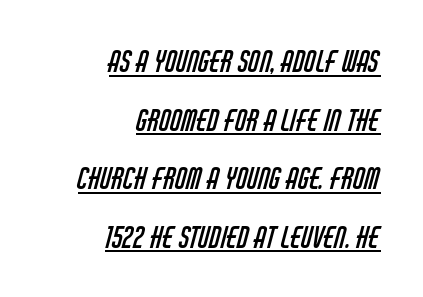
Horizontal alignment here is rightward, an uncommon choice for prose. Here the glyphs are tracked normally, forming tight word shapes. Students, observe: this is what heavily led, spacious text looks like. The sample's only ornament is a line tracing under the words. Do the characters align in a grid? No, the font is proportional.
